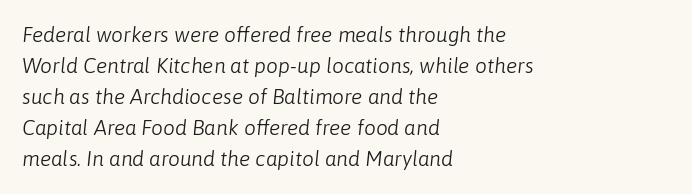
The image shows 21 px text type, italic (leaning right); set left-aligned, normal line spacing (1.48x), normal letter spacing, not underlined.
